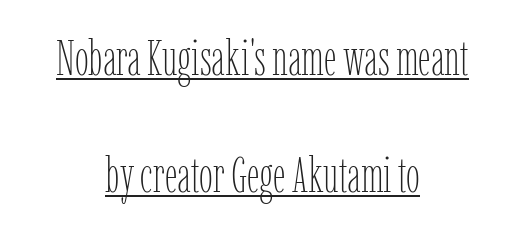
The image shows 50 px thin, condensed type, upright; set centered, loose line spacing (2.34x), normal letter spacing, underlined; low stroke contrast and a medium x-height.
